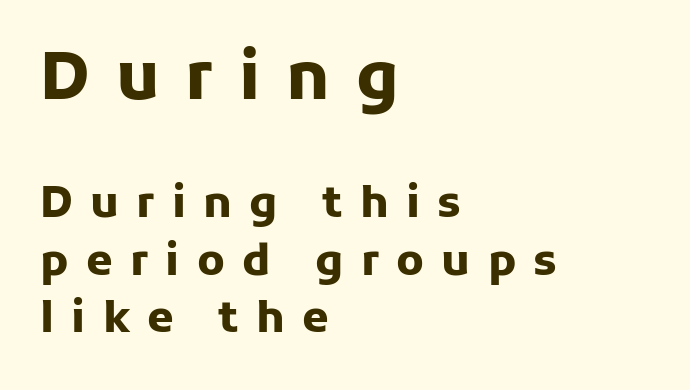
Notice how the passage keeps a crisp vertical edge on the left only. The letters advance in unequal steps, a hallmark of proportional type. If you measured baseline to baseline, you'd find a middling distance. Each row of text sits above clean, open space.
